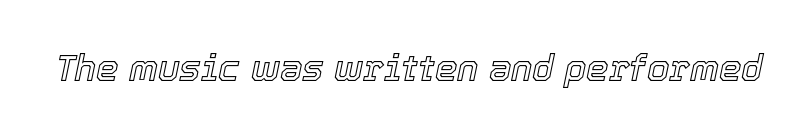
The whole block is typeset with a tilt. Is this a fixed-width face? No — the glyphs have proportional, varying widths. Is the letter spacing exaggerated? No — it looks like the ordinary default. The specimen omits any rule beneath the text block's lines.
